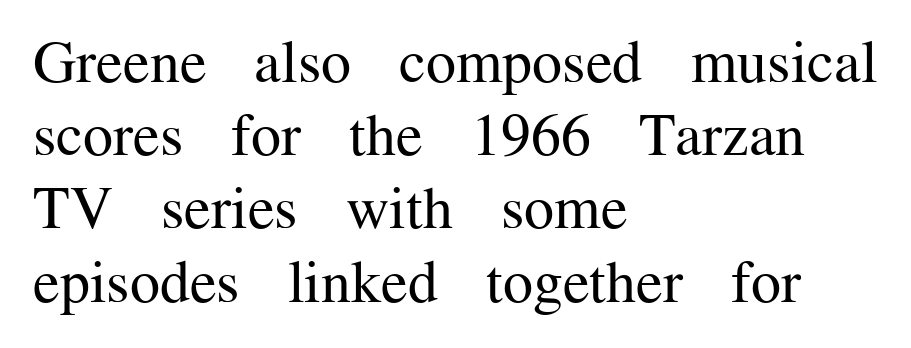
When letters stand straight like this, we call the style roman or upright. The lines in this sample share a left origin and differ only in where they stop. The weight would be labelled regular, book, light, or lighter still. The gap between lines stays unmarked.
